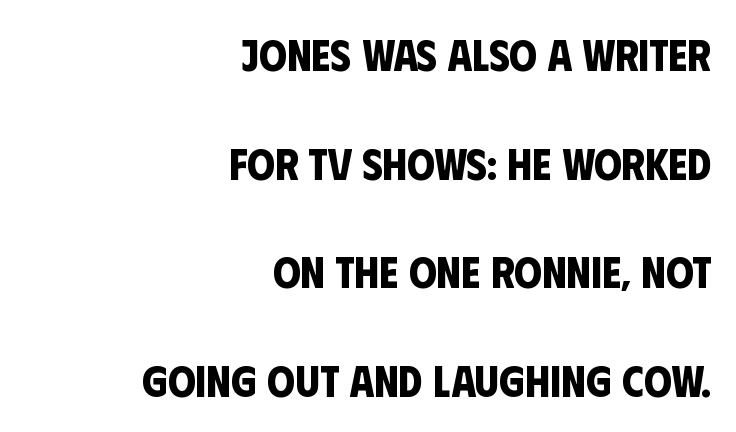
Compared with typical paragraphs, the rows here are farther apart. The text block is weighted toward the right margin, trailing off unevenly leftward. Each glyph is drawn with heavy, bold strokes. Short note: letters normally spaced.
